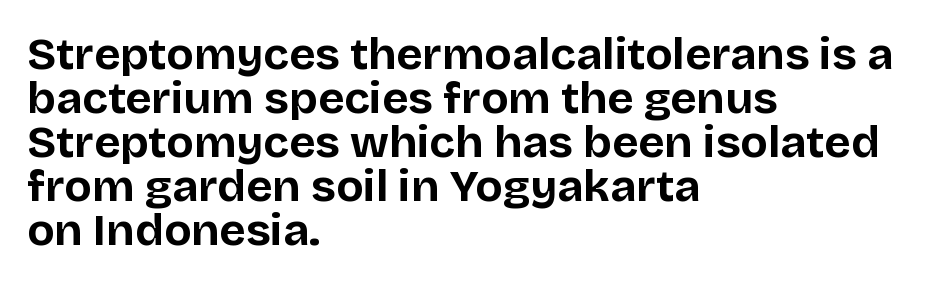
{"serif": "no", "italic": "no", "bold": "yes", "weight": "bold", "width": "normal", "stroke_contrast": "low", "x_height": "large", "monospaced": "no", "underline": "no", "align": "left", "line_spacing": "tight", "line_spacing_ratio": 0.98, "letter_spacing": "normal", "letter_spacing_em": 0.0, "glyph_px": 45}
